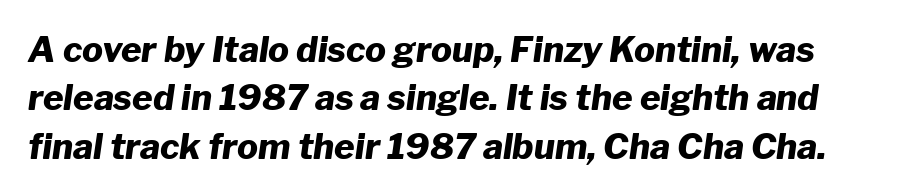
The image shows 35 px heavy type, italic (leaning right); set normal line spacing (1.38x), normal letter spacing, not underlined; low stroke contrast and a medium x-height.
